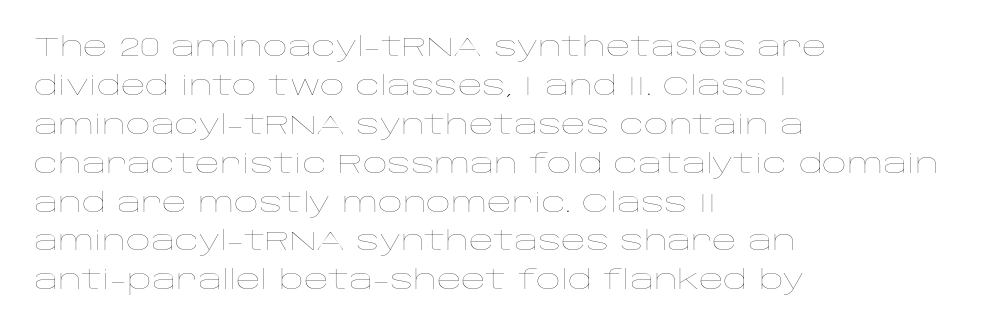
{"italic": "no", "bold": "no", "underline": "no", "align": "left", "line_spacing": "normal", "line_spacing_ratio": 1.44, "letter_spacing": "normal", "letter_spacing_em": 0.0, "glyph_px": 27}
